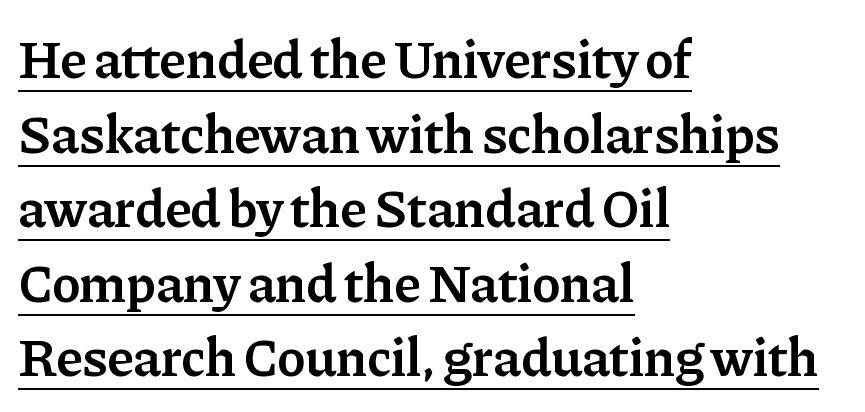
Q: Is the text bold? A: Semi-bold.
Q: Is the text italic (slanted)? A: No, it is upright.
Q: Is the typeface a serif or a sans-serif typeface? A: Serif.
Q: Is the text underlined? A: Yes.
Q: How is the paragraph aligned? A: Left-aligned.
Q: Is the spacing between letters normal or unusually wide? A: Normal.
Q: Is the spacing between lines tight, normal or loose? A: Normal.
Q: Width (condensed, normal, or wide)? A: Normal.
Q: Stroke contrast? A: Low.
Q: x-height? A: Medium.
Q: Monospaced? A: No.
